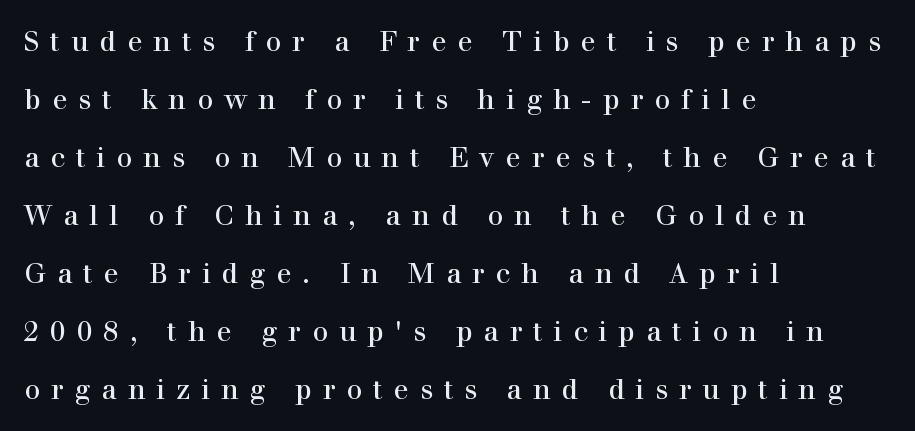
Q: Is the text italic (slanted)? A: No, it is upright.
Q: Is the typeface a serif or a sans-serif typeface? A: Serif.
Q: Is the text underlined? A: No.
Q: How is the paragraph aligned? A: Left-aligned.
Q: Is the spacing between letters normal or unusually wide? A: Unusually wide.
Q: Is the spacing between lines tight, normal or loose? A: Loose.
Q: Width (condensed, normal, or wide)? A: Normal.
Q: x-height? A: Medium.
Q: Monospaced? A: No.
